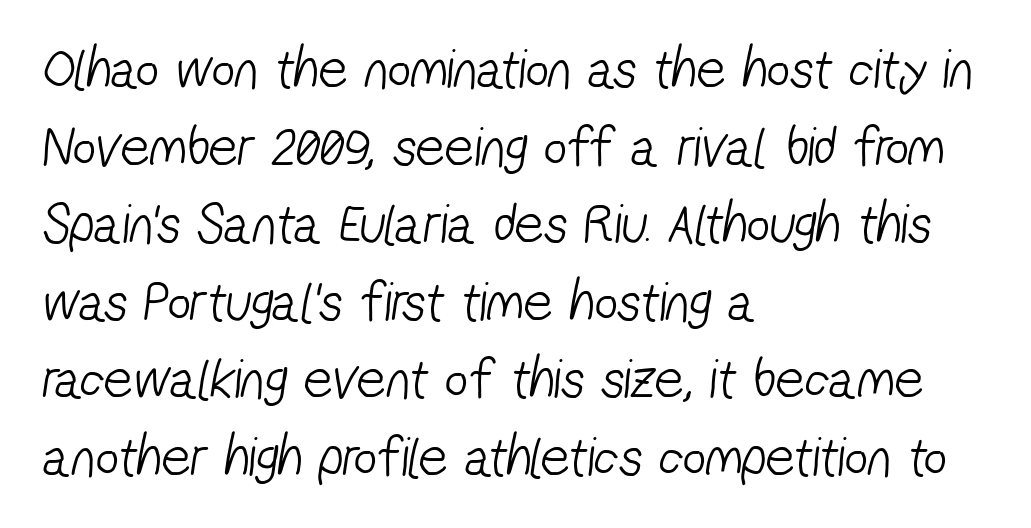
Q: Is the text bold? A: No.
Q: Is the typeface a serif or a sans-serif typeface? A: Sans-serif.
Q: Is the text underlined? A: No.
Q: How is the paragraph aligned? A: Left-aligned.
Q: Is the spacing between letters normal or unusually wide? A: Normal.
Q: Is the spacing between lines tight, normal or loose? A: Normal.
Q: Width (condensed, normal, or wide)? A: Condensed.
Q: Stroke contrast? A: Low.
Q: x-height? A: Medium.
Q: Monospaced? A: No.
